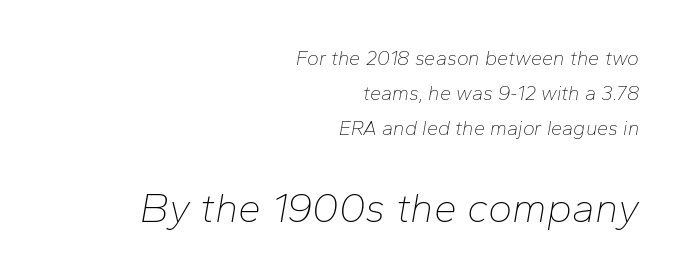
Q: Is the text bold? A: No.
Q: Is the text italic (slanted)? A: Yes, it leans right by about 10 degrees.
Q: Is the text underlined? A: No.
Q: How is the paragraph aligned? A: Right-aligned.
Q: Is the spacing between letters normal or unusually wide? A: Normal.
Q: Which block of text is set in a larger size, the first (top) or the second (bottom)? A: The second (bottom) one.
Q: Width (condensed, normal, or wide)? A: Normal.
Q: Stroke contrast? A: Low.
Q: x-height? A: Medium.
Q: Monospaced? A: No.
